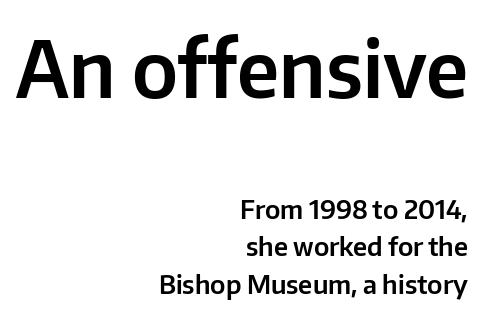
{"serif": "no", "italic": "no", "width": "normal", "stroke_contrast": "low", "x_height": "medium", "monospaced": "no", "underline": "no", "align": "right", "line_spacing": "normal", "line_spacing_ratio": 1.44, "letter_spacing": "normal", "letter_spacing_em": 0.0, "larger_block": "first", "size_ratio": 3.0, "glyph_px": 78}
